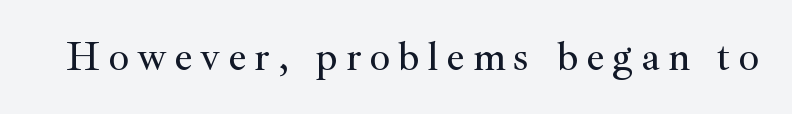
Q: Is the text italic (slanted)? A: No, it is upright.
Q: Is the typeface a serif or a sans-serif typeface? A: Serif.
Q: Is the text underlined? A: No.
Q: Width (condensed, normal, or wide)? A: Normal.
Q: Stroke contrast? A: Medium.
Q: x-height? A: Small.
Q: Monospaced? A: No.
